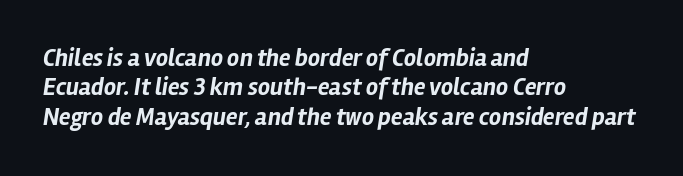
Q: Is the text bold? A: Yes.
Q: Is the text italic (slanted)? A: Yes, it leans right by about 12 degrees.
Q: Is the text underlined? A: No.
Q: How is the paragraph aligned? A: Left-aligned.
Q: Is the spacing between letters normal or unusually wide? A: Normal.
